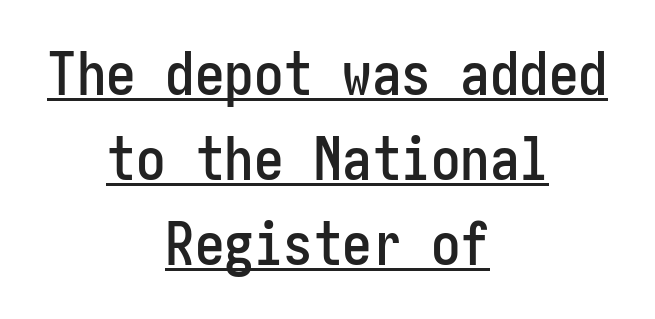
The sample's only ornament is a line tracing under the words. Does the leading feel generous? No, just average. Spacing between characters is what you'd get straight out of the box. Does the type have serifs? No, each stem ends abruptly. Tall strokes in this sample are plumb rather than angled.
